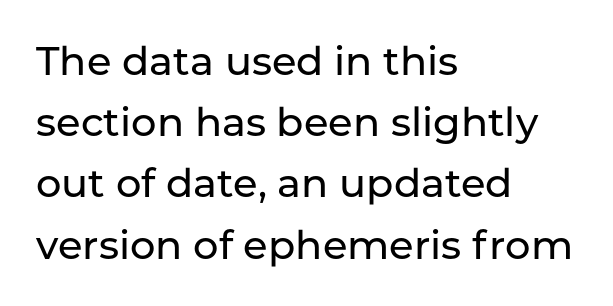
{"serif": "no", "italic": "no", "width": "normal", "stroke_contrast": "low", "x_height": "medium", "monospaced": "no", "underline": "no", "align": "left", "line_spacing": "normal", "line_spacing_ratio": 1.53, "letter_spacing": "normal", "letter_spacing_em": 0.0, "glyph_px": 40}
